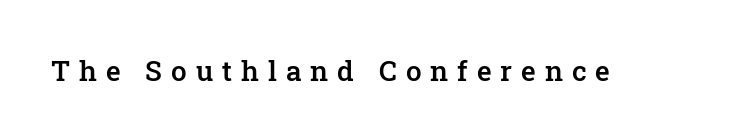
Q: Is the text bold? A: Semi-bold.
Q: Is the text italic (slanted)? A: No, it is upright.
Q: Is the typeface a serif or a sans-serif typeface? A: Serif.
Q: Is the text underlined? A: No.
Q: Is the spacing between letters normal or unusually wide? A: Unusually wide.
Q: Width (condensed, normal, or wide)? A: Normal.
Q: Stroke contrast? A: Low.
Q: x-height? A: Medium.
Q: Monospaced? A: No.
